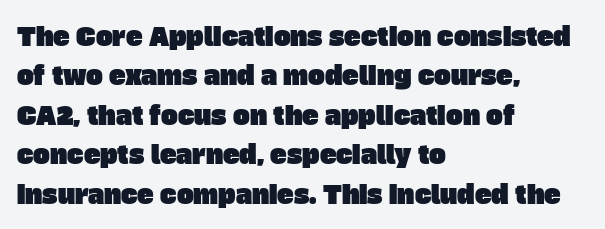
Q: Is the text underlined? A: No.
Q: How is the paragraph aligned? A: Left-aligned.
Q: Is the spacing between letters normal or unusually wide? A: Normal.
Q: Is the spacing between lines tight, normal or loose? A: Normal.
